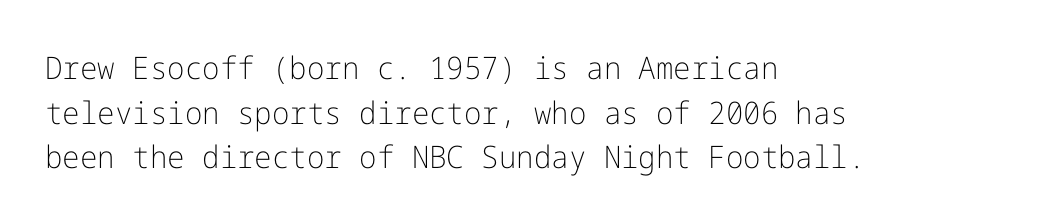
{"serif": "no", "italic": "no", "bold": "no", "weight": "light", "width": "normal", "stroke_contrast": "low", "x_height": "medium", "underline": "no", "align": "left", "line_spacing": "normal", "line_spacing_ratio": 1.44, "letter_spacing": "normal", "letter_spacing_em": 0.0, "glyph_px": 31}
